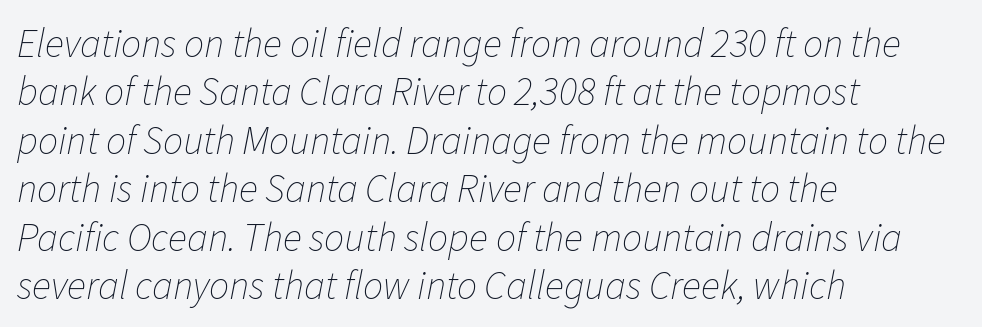
Q: Is the text bold? A: No.
Q: Is the text italic (slanted)? A: Yes, it leans right by about 11 degrees.
Q: Is the text underlined? A: No.
Q: How is the paragraph aligned? A: Left-aligned.
Q: Is the spacing between letters normal or unusually wide? A: Normal.
Q: Width (condensed, normal, or wide)? A: Normal.
Q: Stroke contrast? A: Low.
Q: x-height? A: Medium.
Q: Monospaced? A: No.
